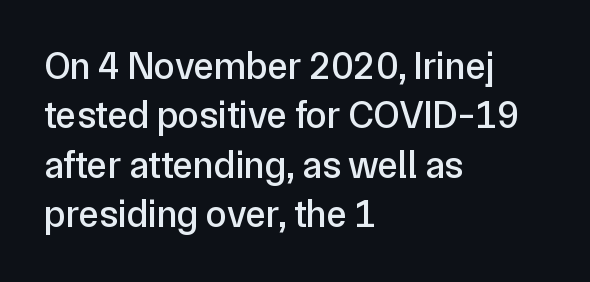
Q: Is the text italic (slanted)? A: No, it is upright.
Q: Is the typeface a serif or a sans-serif typeface? A: Sans-serif.
Q: Is the text underlined? A: No.
Q: How is the paragraph aligned? A: Left-aligned.
Q: Is the spacing between letters normal or unusually wide? A: Normal.
Q: Is the spacing between lines tight, normal or loose? A: Normal.
Q: Width (condensed, normal, or wide)? A: Normal.
Q: Stroke contrast? A: Low.
Q: x-height? A: Medium.
Q: Monospaced? A: No.
